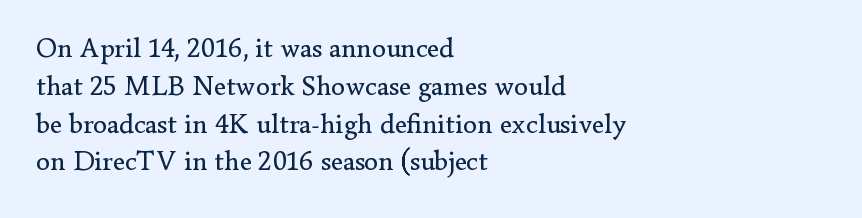
Check the space under the baseline: it is left empty. Character widths vary here, with narrow letters taking less room than wide ones. Baseline-to-baseline distance is the conventional proportion of letter height. You can tell from the footed stems that serif type was used. This reads as an unemphasized weight, regular at the heaviest.
